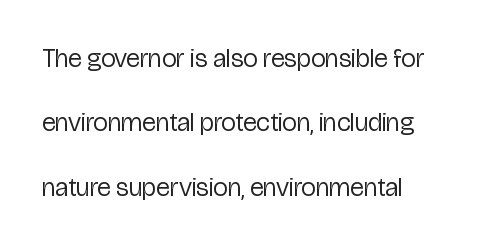
Q: Is the text bold? A: No.
Q: Is the text italic (slanted)? A: No, it is upright.
Q: Is the text underlined? A: No.
Q: How is the paragraph aligned? A: Left-aligned.
Q: Is the spacing between letters normal or unusually wide? A: Normal.
Q: Is the spacing between lines tight, normal or loose? A: Loose.
